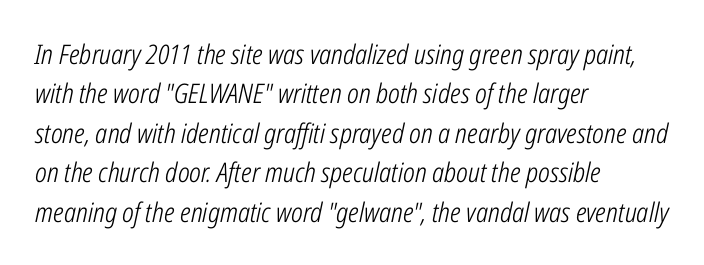
Q: Is the text bold? A: No.
Q: Is the text italic (slanted)? A: Yes, it leans right by about 12 degrees.
Q: Is the text underlined? A: No.
Q: How is the paragraph aligned? A: Left-aligned.
Q: Is the spacing between letters normal or unusually wide? A: Normal.
Q: Is the spacing between lines tight, normal or loose? A: Normal.
